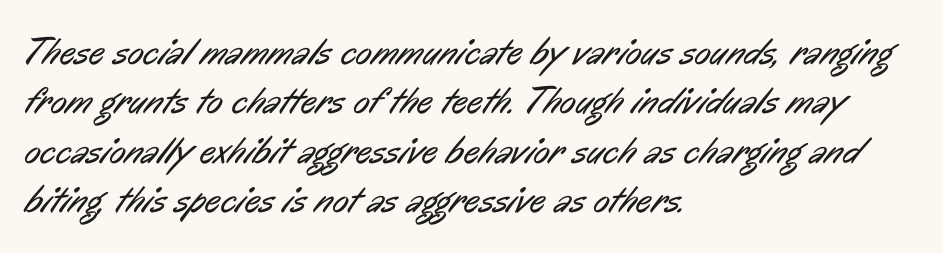
Q: Is the text bold? A: No.
Q: Is the typeface a serif or a sans-serif typeface? A: Sans-serif.
Q: Is the text underlined? A: No.
Q: How is the paragraph aligned? A: Left-aligned.
Q: Is the spacing between letters normal or unusually wide? A: Normal.
Q: Is the spacing between lines tight, normal or loose? A: Normal.
Q: Width (condensed, normal, or wide)? A: Condensed.
Q: Stroke contrast? A: Low.
Q: x-height? A: Medium.
Q: Monospaced? A: No.
